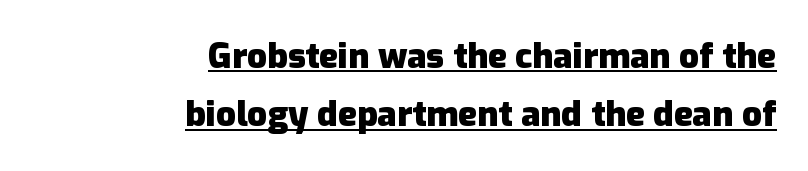
The image shows 35 px heavy sans-serif type, upright; set right-aligned, normal line spacing (1.66x), normal letter spacing, underlined; low stroke contrast and a medium x-height.
